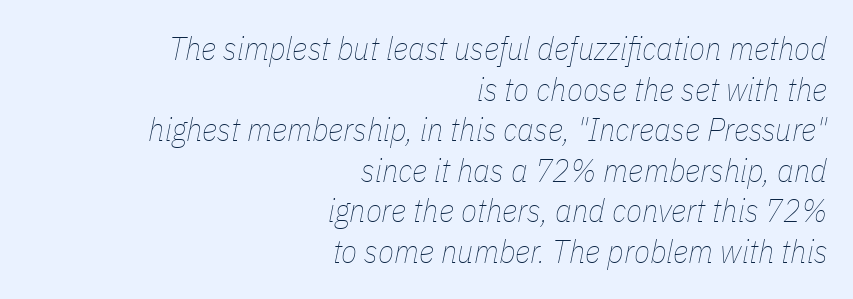
Q: Is the text bold? A: No.
Q: Is the text italic (slanted)? A: Yes, it leans right by about 11 degrees.
Q: Is the text underlined? A: No.
Q: How is the paragraph aligned? A: Right-aligned.
Q: Is the spacing between letters normal or unusually wide? A: Normal.
Q: Width (condensed, normal, or wide)? A: Condensed.
Q: Stroke contrast? A: Low.
Q: x-height? A: Medium.
Q: Monospaced? A: No.
